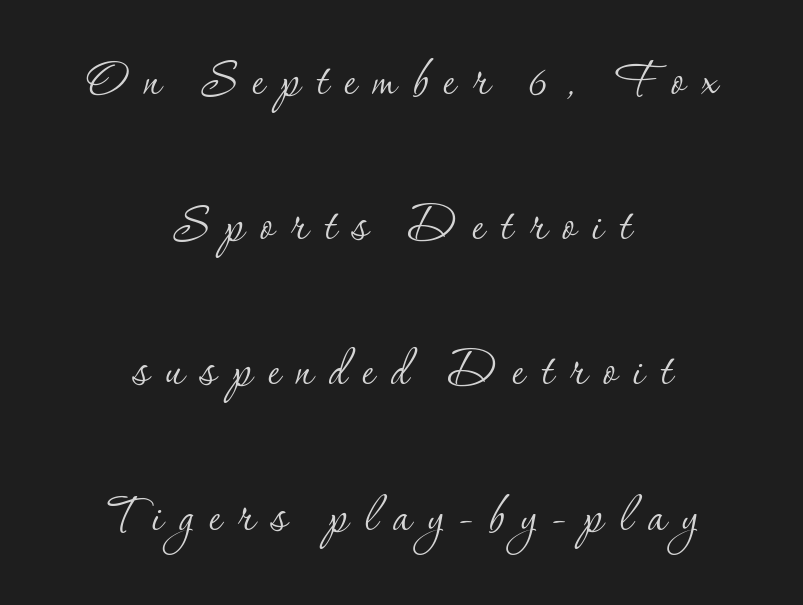
Each letter's strokes conclude with small projecting serifs. The horizontal fit of the characters is loose and conspicuously gappy. Looks like regular typesetting: each glyph gets only the width it needs. Summary of vertical rhythm: relaxed, with wide interline spacing. Is the block centered? Yes — each line is placed symmetrically about the middle.
